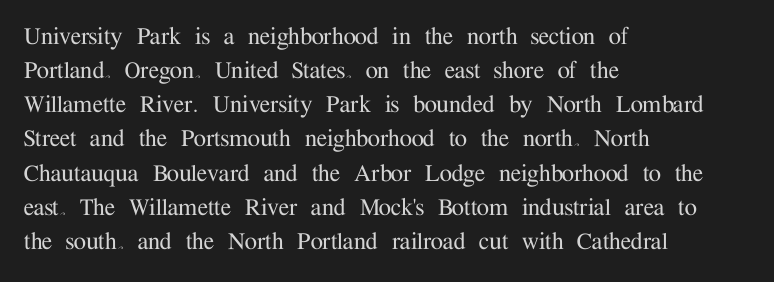
The image shows 28 px serif type, upright; set left-aligned, line spacing 1.22x, normal letter spacing, not underlined; medium stroke contrast and a medium x-height.
